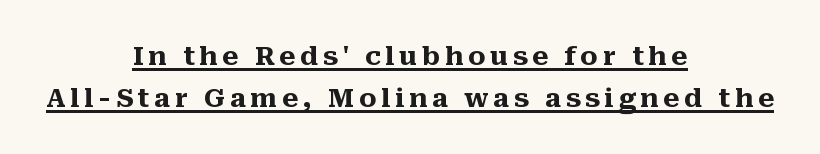
The image shows 26 px bold type, upright; set centered, normal line spacing (1.61x), underlined.
